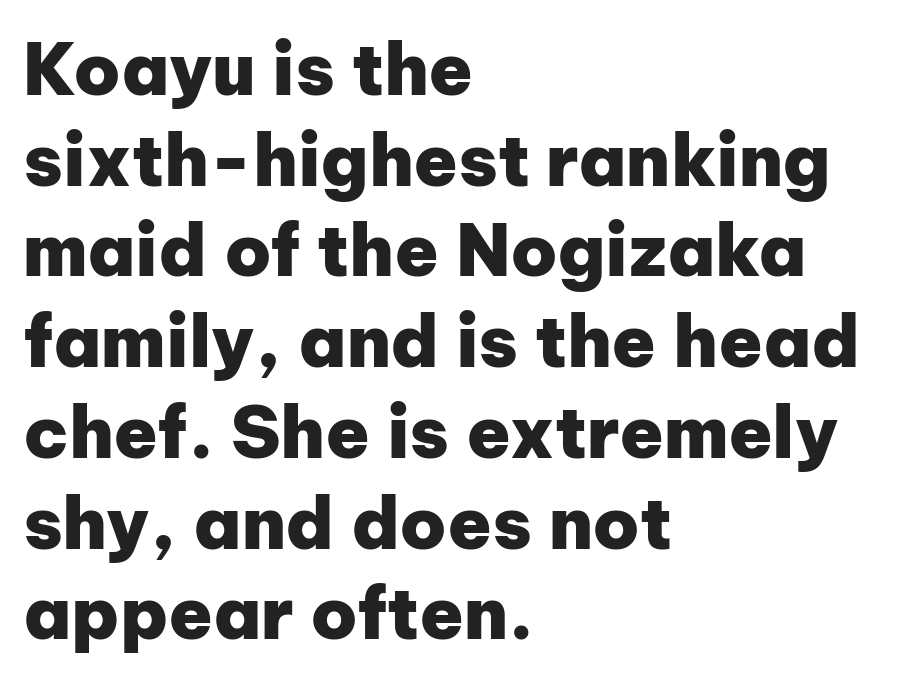
Q: Is the text bold? A: Yes.
Q: Is the text italic (slanted)? A: No, it is upright.
Q: Is the typeface a serif or a sans-serif typeface? A: Sans-serif.
Q: Is the text underlined? A: No.
Q: How is the paragraph aligned? A: Left-aligned.
Q: Is the spacing between letters normal or unusually wide? A: Normal.
Q: Is the spacing between lines tight, normal or loose? A: Normal.
Q: Width (condensed, normal, or wide)? A: Normal.
Q: Stroke contrast? A: Low.
Q: x-height? A: Medium.
Q: Monospaced? A: No.
